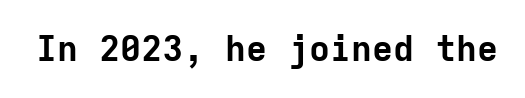
The passage shown is typed in a monospace face where columns stay perfectly aligned. Serifs: no, the terminals of the letterforms are clean. The face used here has the dense, thick strokes of a bold. A typesetter would call this zero additional tracking. Just letters on the line, the space beneath them empty. Unlike italic type, these characters show no tilt at all.
